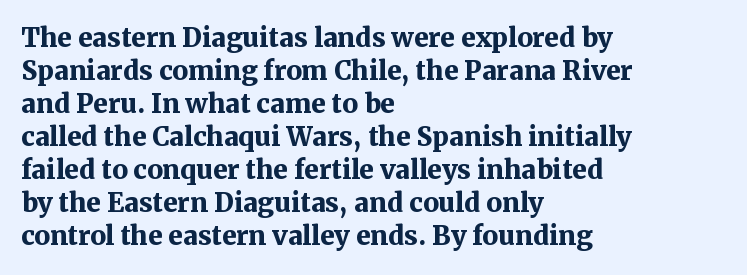
Q: Is the text bold? A: Yes.
Q: Is the text italic (slanted)? A: No, it is upright.
Q: Is the text underlined? A: No.
Q: How is the paragraph aligned? A: Left-aligned.
Q: Is the spacing between letters normal or unusually wide? A: Normal.
Q: Is the spacing between lines tight, normal or loose? A: Normal.
